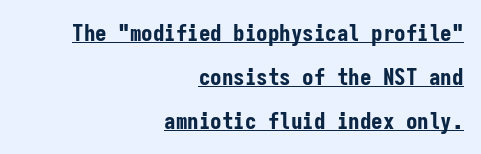
The typesetter chose a ragged-left arrangement here. Chunky letters — that's bold for sure. The glyphs are accompanied by a horizontal stroke just below them. Upright lettering throughout.
